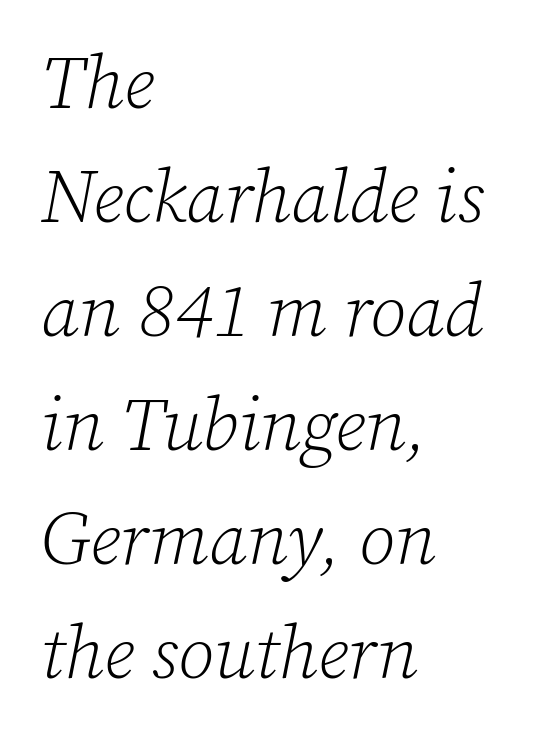
The image shows 74 px light serif type, italic (leaning right); set left-aligned, normal line spacing (1.54x), normal letter spacing, not underlined; low stroke contrast and a medium x-height.
